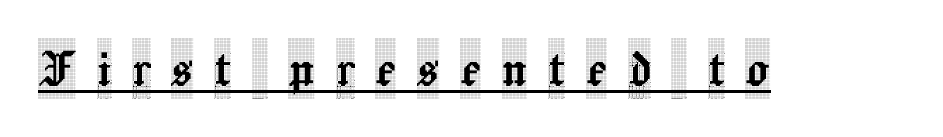
Q: Is the text italic (slanted)? A: No, it is upright.
Q: Is the typeface a serif or a sans-serif typeface? A: Serif.
Q: Is the text underlined? A: Yes.
Q: Is the spacing between letters normal or unusually wide? A: Unusually wide.
Q: Width (condensed, normal, or wide)? A: Condensed.
Q: x-height? A: Large.
Q: Monospaced? A: No.
